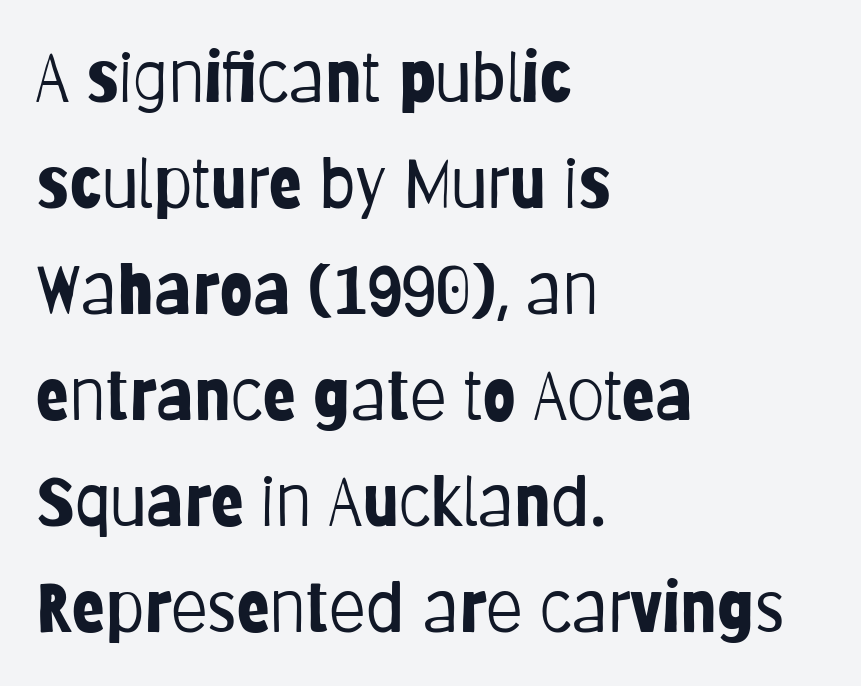
The setting favours the left margin, as ordinary paragraphs usually do. You could not count columns in this text — the font is proportionally spaced. Serifs: no, the terminals of the letterforms are clean. Students, observe: this is what conventionally led text looks like.
